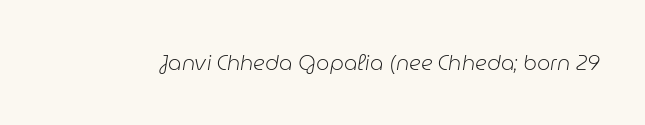
Q: Is the text bold? A: No.
Q: Is the text italic (slanted)? A: Yes, it leans right by about 9 degrees.
Q: Is the text underlined? A: No.
Q: Is the spacing between letters normal or unusually wide? A: Normal.
